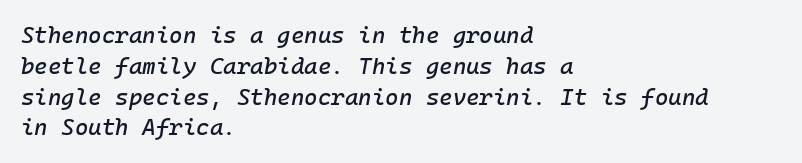
{"italic": "yes", "lean": "right", "slant_degrees": 10, "underline": "no", "align": "left", "line_spacing": "normal", "line_spacing_ratio": 1.34, "letter_spacing": "normal", "letter_spacing_em": 0.0, "glyph_px": 23}
